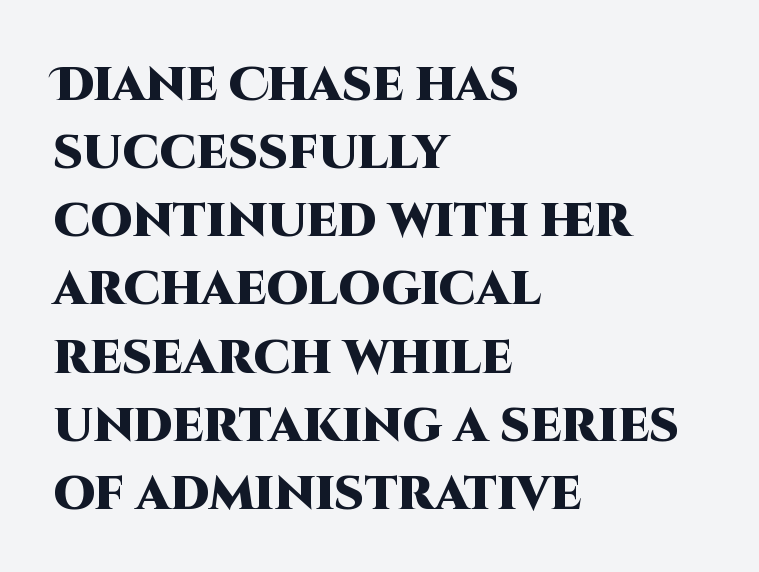
Nothing sits at the stroke ends, so this counts as sans-serif. Does the leading feel generous? No, just average. A classic flush-left, rag-right setting is used for this passage. Posture: upright roman. Each word holds together tightly as a unit, with standard inter-letter gaps. Each letter keeps its own natural width here, so spacing adapts to shape.
